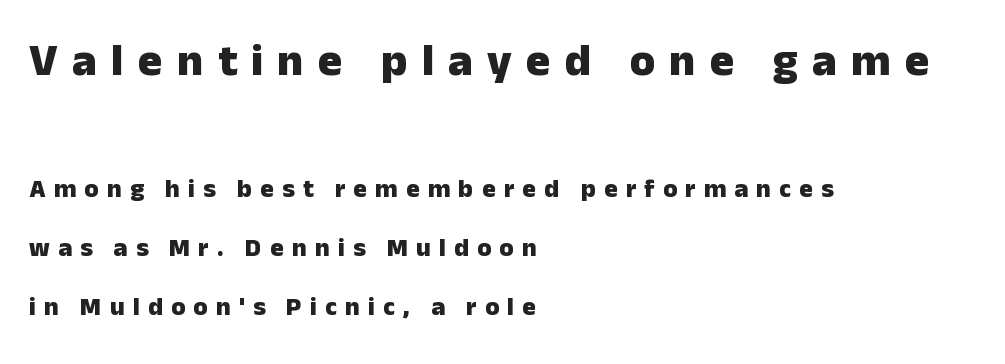
Weight: bold. The gaps between neighbouring characters are conspicuously large. The letters carry no serifs — their stems end cleanly without finishing strokes. Plain, unruled lines of type.
